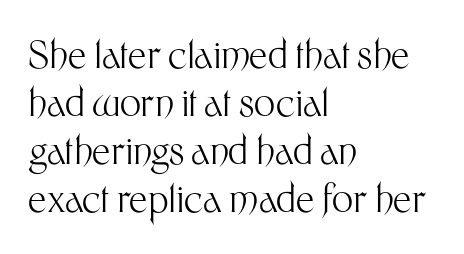
{"serif": "no", "italic": "no", "bold": "no", "weight": "light", "width": "normal", "stroke_contrast": "medium", "x_height": "medium", "monospaced": "no", "underline": "no", "align": "left", "line_spacing": "normal", "line_spacing_ratio": 1.3, "letter_spacing": "normal", "letter_spacing_em": 0.0, "glyph_px": 37}
